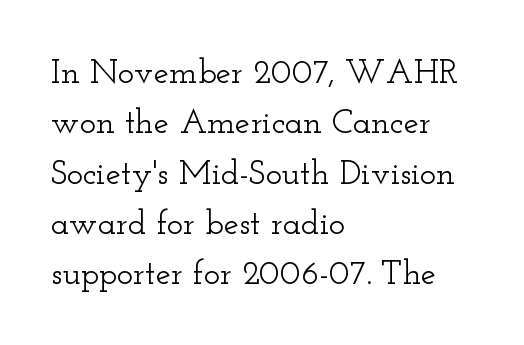
{"serif": "yes", "italic": "no", "width": "wide", "stroke_contrast": "low", "x_height": "small", "monospaced": "no", "underline": "no", "align": "left", "line_spacing": "normal", "line_spacing_ratio": 1.48, "letter_spacing": "normal", "letter_spacing_em": 0.0, "glyph_px": 34}
